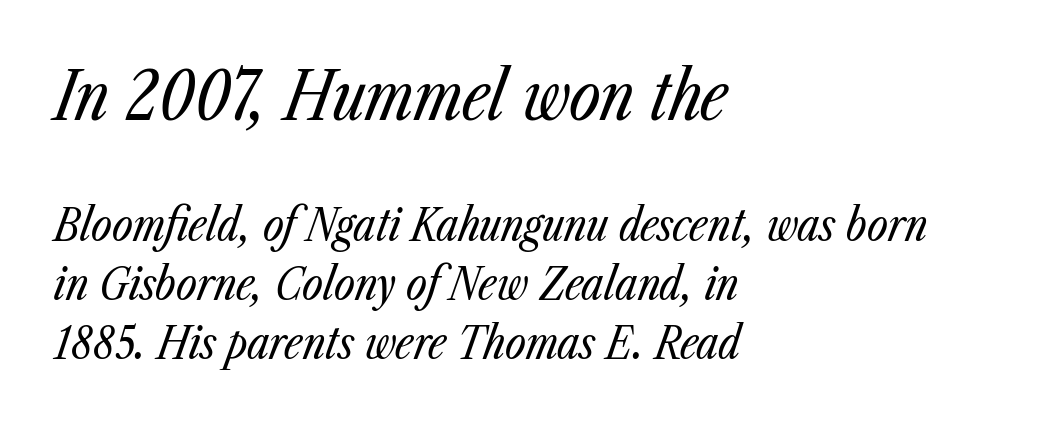
{"italic": "yes", "lean": "right", "slant_degrees": 23, "bold": "no", "weight": "regular", "width": "condensed", "stroke_contrast": "low", "x_height": "medium", "monospaced": "no", "underline": "no", "align": "left", "line_spacing": "normal", "line_spacing_ratio": 1.31, "letter_spacing": "normal", "letter_spacing_em": 0.0, "larger_block": "first", "size_ratio": 1.51, "glyph_px": 68}
